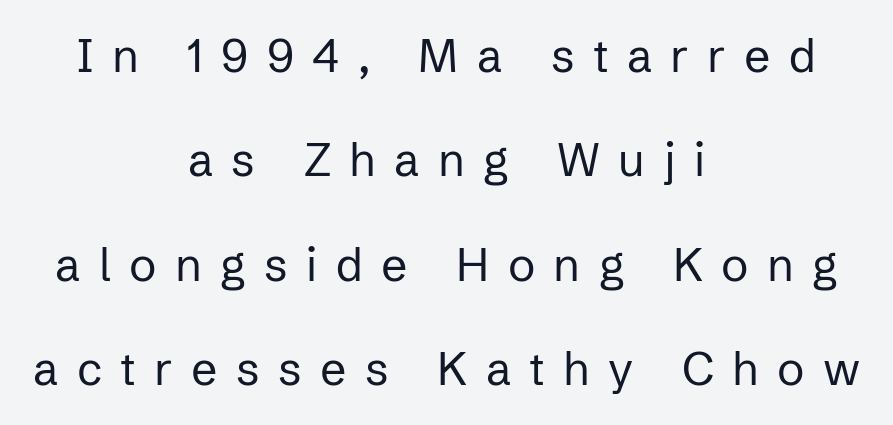
Q: Is the text bold? A: No.
Q: Is the text italic (slanted)? A: No, it is upright.
Q: Is the typeface a serif or a sans-serif typeface? A: Sans-serif.
Q: Is the text underlined? A: No.
Q: How is the paragraph aligned? A: Centered.
Q: Is the spacing between letters normal or unusually wide? A: Unusually wide.
Q: Is the spacing between lines tight, normal or loose? A: Loose.
Q: Width (condensed, normal, or wide)? A: Normal.
Q: Stroke contrast? A: Low.
Q: x-height? A: Medium.
Q: Monospaced? A: No.
